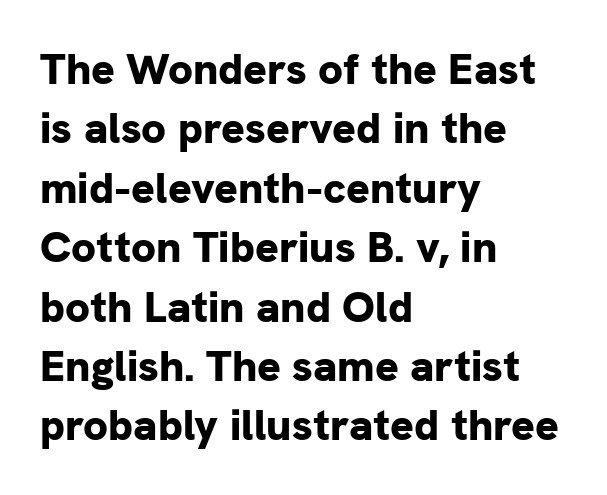
Successive baselines arrive at the customary interval. Italic: no, the glyphs are upright roman. Each letter keeps its own natural width here, so spacing adapts to shape. The space directly below the letters is spotless. Heavy-handed strokes throughout: this text is bold.
